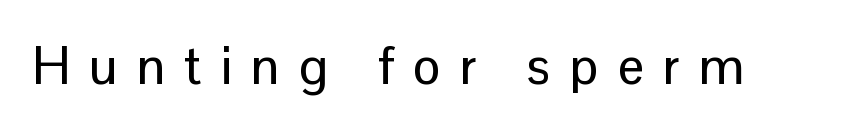
Lines of text with bare space underneath. Vertical strokes here are truly vertical. Is this a fixed-width face? No — the glyphs have proportional, varying widths. No feet cap the strokes, marking this as sans-serif type. The passage shown has open, widely tracked lettering throughout.
